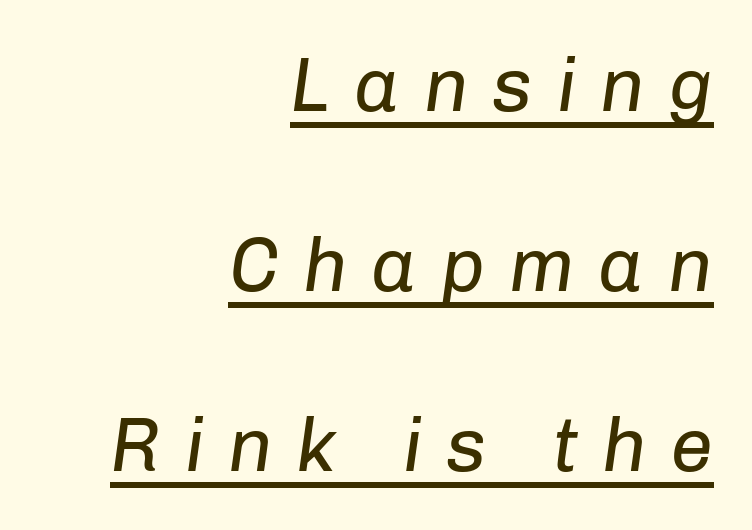
There's an unmistakable incline to the writing here. The typesetter chose a ragged-left arrangement here. The vertical gap from one line to the next is large. Think of a printed novel: that variable character pitch is what you see here. Students, observe the line beneath the letters — that is underlining. The font sits on the lighter half of the weight spectrum, regular included.
